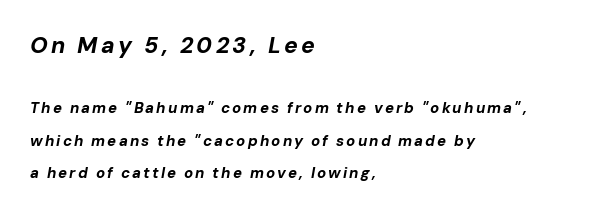
Posture: slanted. Whoever set this made the first block the dominant, larger element. Plain, unruled lines of type. Alignment: flush left.
